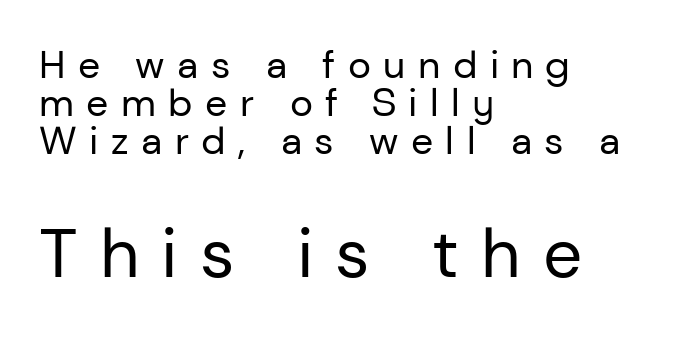
Q: Is the text bold? A: No.
Q: Is the text italic (slanted)? A: No, it is upright.
Q: Is the typeface a serif or a sans-serif typeface? A: Sans-serif.
Q: Is the text underlined? A: No.
Q: How is the paragraph aligned? A: Left-aligned.
Q: Is the spacing between letters normal or unusually wide? A: Unusually wide.
Q: Is the spacing between lines tight, normal or loose? A: Tight.
Q: Which block of text is set in a larger size, the first (top) or the second (bottom)? A: The second (bottom) one.
Q: Width (condensed, normal, or wide)? A: Normal.
Q: Stroke contrast? A: Low.
Q: x-height? A: Medium.
Q: Monospaced? A: No.
